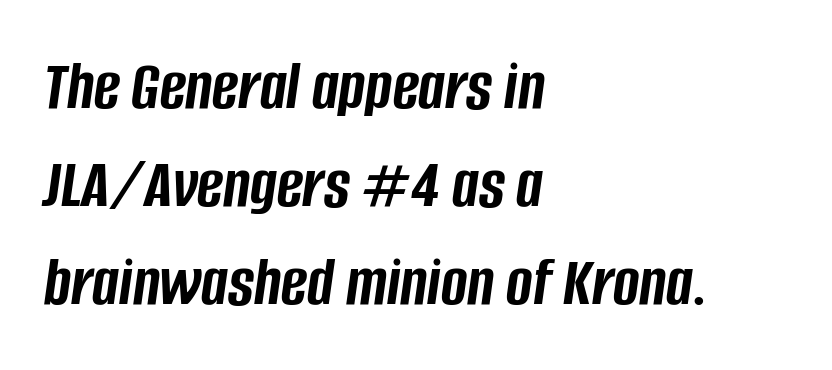
Q: Is the text bold? A: Yes.
Q: Is the text italic (slanted)? A: Yes, it leans right by about 8 degrees.
Q: Is the text underlined? A: No.
Q: How is the paragraph aligned? A: Left-aligned.
Q: Is the spacing between letters normal or unusually wide? A: Normal.
Q: Is the spacing between lines tight, normal or loose? A: Normal.
Q: Width (condensed, normal, or wide)? A: Condensed.
Q: Stroke contrast? A: Low.
Q: x-height? A: Large.
Q: Monospaced? A: No.
